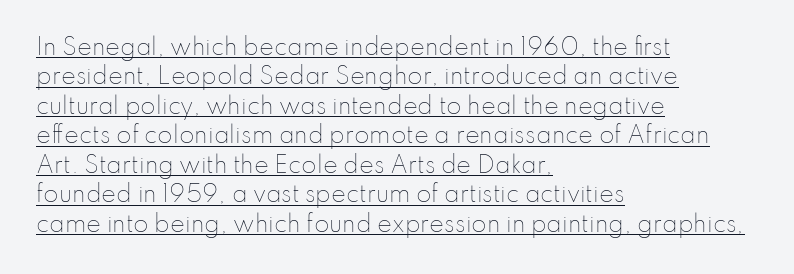
Q: Is the text bold? A: No.
Q: Is the text italic (slanted)? A: No, it is upright.
Q: Is the text underlined? A: Yes.
Q: How is the paragraph aligned? A: Left-aligned.
Q: Is the spacing between letters normal or unusually wide? A: Normal.
Q: Is the spacing between lines tight, normal or loose? A: Normal.
